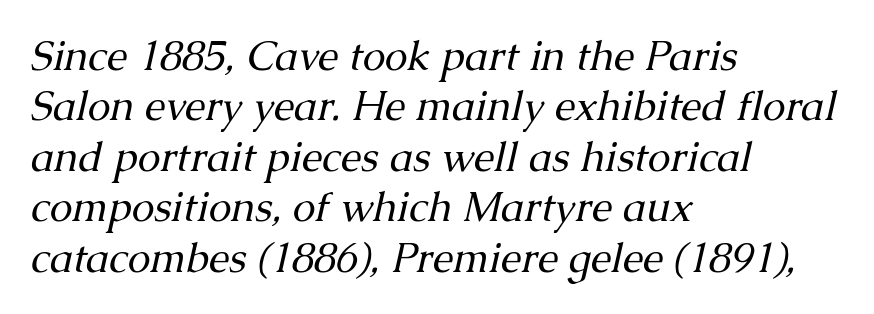
{"serif": "yes", "italic": "yes", "lean": "right", "slant_degrees": 13, "bold": "no", "weight": "regular", "width": "normal", "stroke_contrast": "medium", "x_height": "medium", "monospaced": "no", "underline": "no", "align": "left", "line_spacing_ratio": 1.23, "letter_spacing": "normal", "letter_spacing_em": 0.0, "glyph_px": 41}
